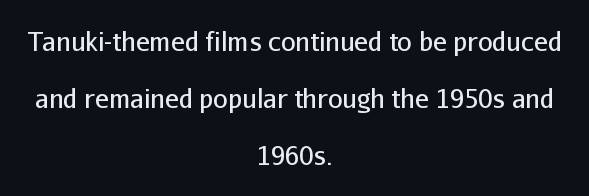
The image shows 26 px text type, upright; set centered, loose line spacing (2.2x), normal letter spacing, not underlined.
